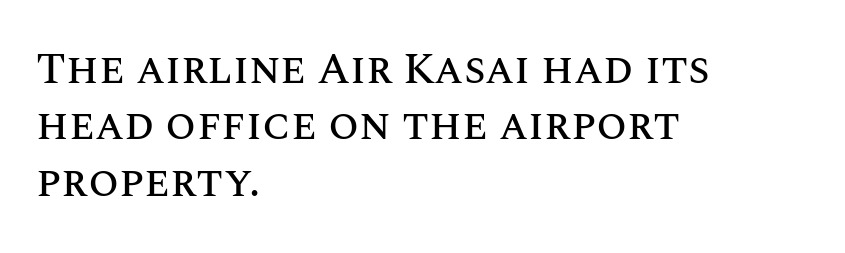
{"italic": "no", "width": "normal", "stroke_contrast": "medium", "x_height": "large", "monospaced": "no", "underline": "no", "align": "left", "line_spacing": "normal", "line_spacing_ratio": 1.28, "letter_spacing": "normal", "letter_spacing_em": 0.0, "glyph_px": 44}
